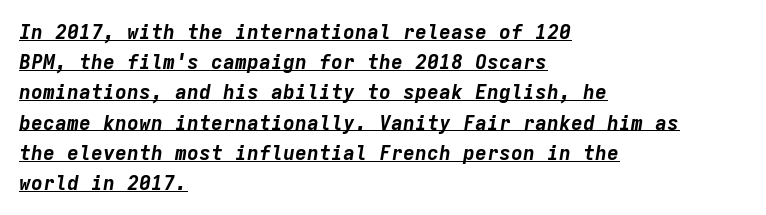
The image shows 20 px bold type, italic (leaning right); set left-aligned, normal line spacing (1.51x), normal letter spacing, underlined.
